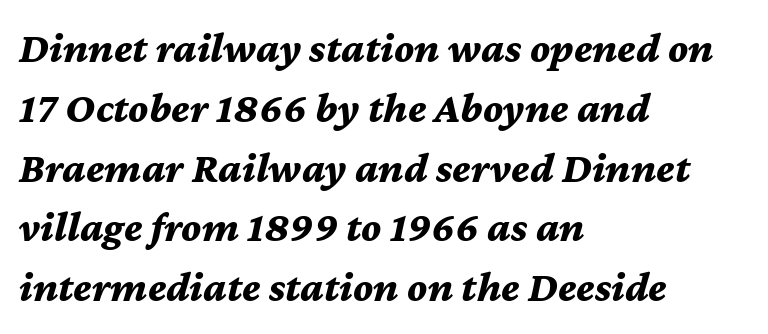
Q: Is the text bold? A: Yes.
Q: Is the text italic (slanted)? A: Yes, it leans right by about 12 degrees.
Q: Is the text underlined? A: No.
Q: How is the paragraph aligned? A: Left-aligned.
Q: Is the spacing between letters normal or unusually wide? A: Normal.
Q: Is the spacing between lines tight, normal or loose? A: Normal.
Q: Width (condensed, normal, or wide)? A: Normal.
Q: Stroke contrast? A: Medium.
Q: x-height? A: Medium.
Q: Monospaced? A: No.
